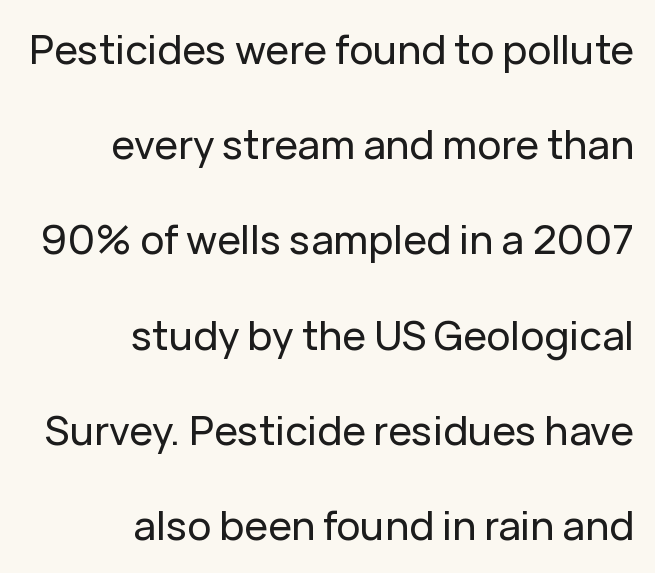
The image shows 40 px sans-serif type, upright; set right-aligned, loose line spacing (2.38x), normal letter spacing, not underlined; low stroke contrast and a medium x-height.
